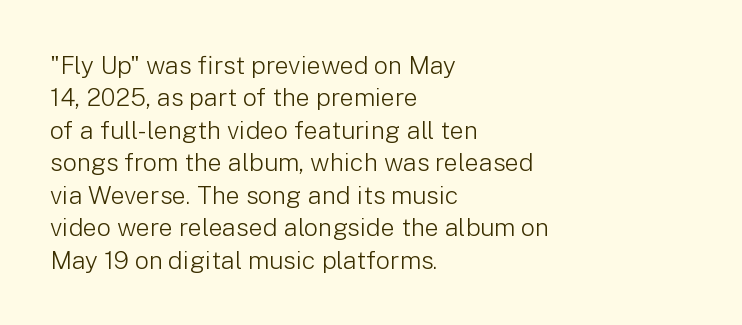
The image shows 25 px text type, upright; set left-aligned, normal line spacing (1.3x), normal letter spacing, not underlined.
